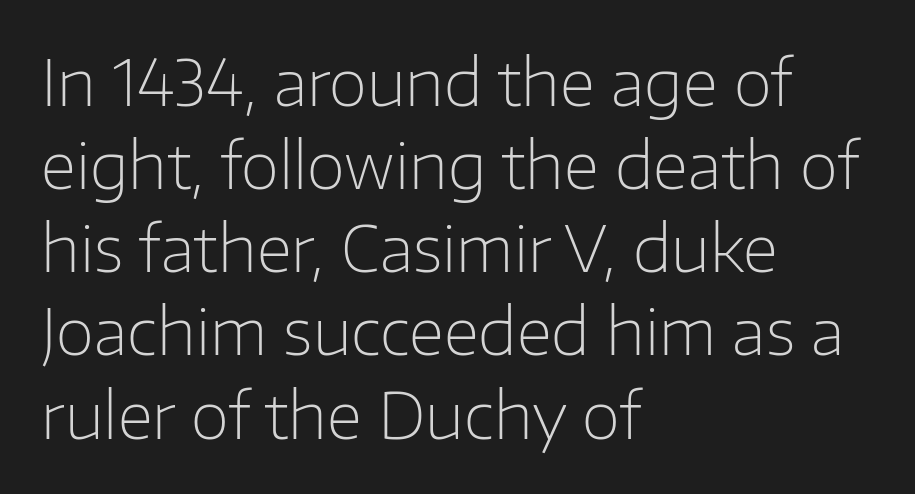
The image shows 63 px light sans-serif type, upright; set left-aligned, normal line spacing (1.32x), normal letter spacing, not underlined; low stroke contrast and a medium x-height.
